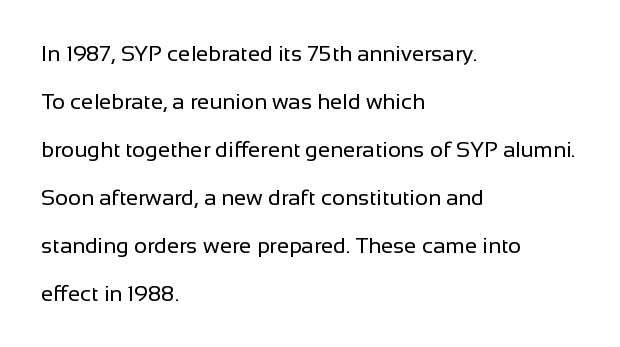
Unlike italic type, these characters show no tilt at all. Which margin do the lines hug? The left one — the right edge is uneven. The line texture is even and compact thanks to regular tracking. Airy leading. The specimen omits any rule beneath the text block's lines. The typeface has the unassuming heft of standard copy or less.
